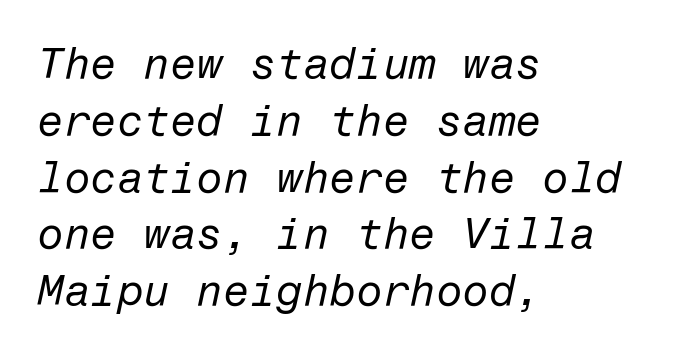
No chunkiness to these letters — they're not bold. Compared with typical body copy, the letter spacing here is the same. Underlining? Definitely not there. The whole block is typeset with a tilt. Interline gaps are of average width in this sample. A classic flush-left, rag-right setting is used for this passage.
